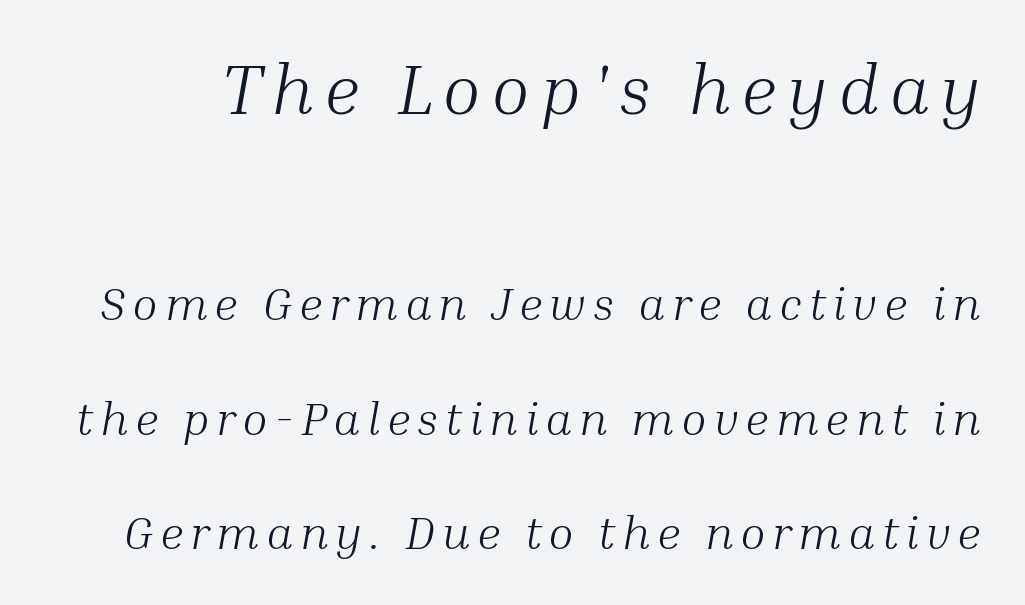
{"serif": "yes", "italic": "yes", "lean": "right", "slant_degrees": 10, "bold": "no", "weight": "light", "width": "normal", "stroke_contrast": "medium", "x_height": "medium", "monospaced": "no", "underline": "no", "line_spacing": "loose", "line_spacing_ratio": 2.44, "larger_block": "first", "size_ratio": 1.51, "glyph_px": 71}
